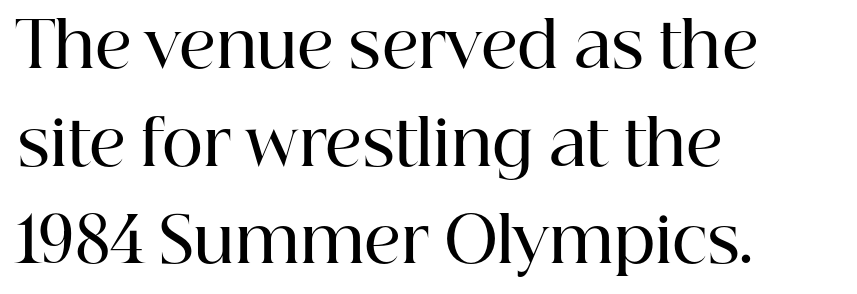
{"serif": "yes", "italic": "no", "bold": "semi", "weight": "semibold", "width": "normal", "stroke_contrast": "high", "x_height": "medium", "monospaced": "no", "underline": "no", "align": "left", "line_spacing": "normal", "line_spacing_ratio": 1.55, "letter_spacing": "normal", "letter_spacing_em": 0.0, "glyph_px": 63}
